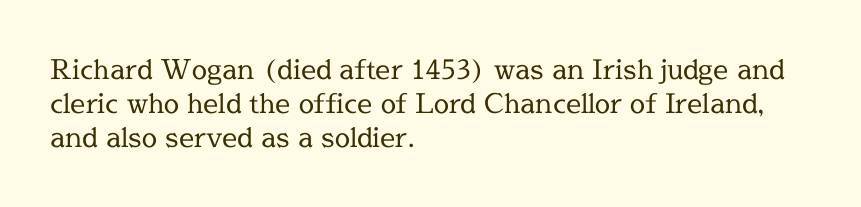
{"italic": "no", "bold": "no", "underline": "no", "align": "left", "line_spacing": "normal", "line_spacing_ratio": 1.26, "letter_spacing": "normal", "letter_spacing_em": 0.0, "glyph_px": 27}
